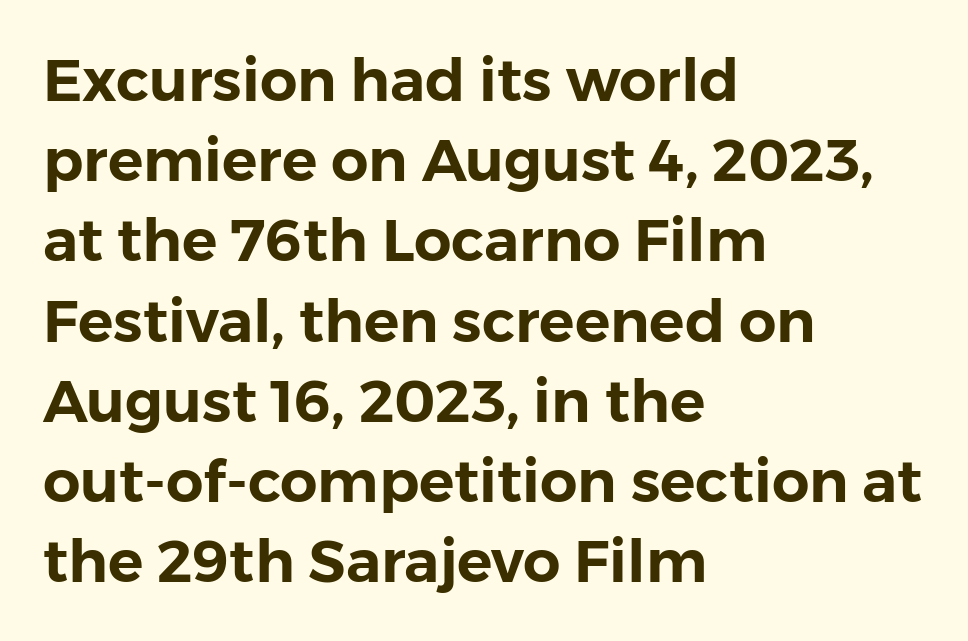
{"serif": "no", "italic": "no", "width": "normal", "stroke_contrast": "low", "x_height": "medium", "monospaced": "no", "underline": "no", "align": "left", "line_spacing": "normal", "line_spacing_ratio": 1.36, "letter_spacing": "normal", "letter_spacing_em": 0.0, "glyph_px": 59}
